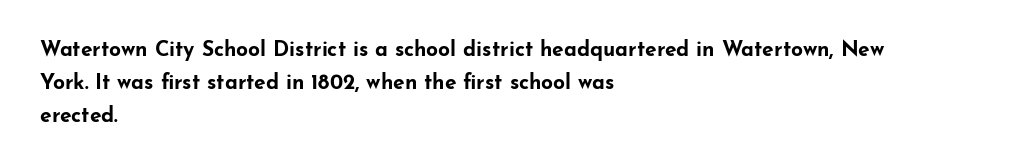
Q: Is the text bold? A: Yes.
Q: Is the text italic (slanted)? A: No, it is upright.
Q: Is the text underlined? A: No.
Q: How is the paragraph aligned? A: Left-aligned.
Q: Is the spacing between letters normal or unusually wide? A: Normal.
Q: Is the spacing between lines tight, normal or loose? A: Normal.
